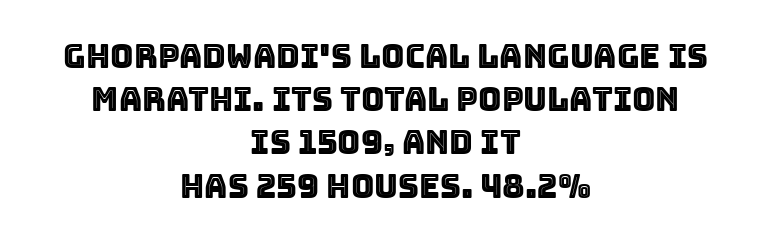
{"italic": "no", "width": "normal", "x_height": "large", "monospaced": "no", "underline": "no", "align": "center", "line_spacing": "normal", "line_spacing_ratio": 1.35, "letter_spacing": "normal", "letter_spacing_em": 0.0, "glyph_px": 32}
